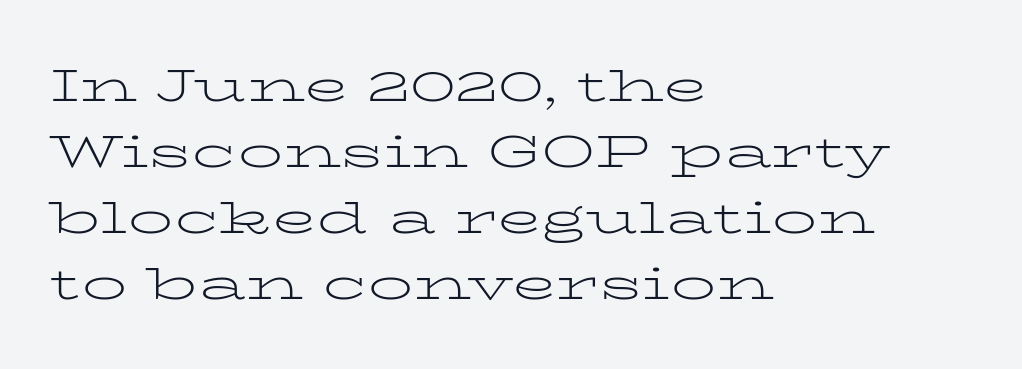
When letters stand straight like this, we call the style roman or upright. Honestly, there is no underline to notice here at all. The letters look calm and open, with moderate or lighter stems. Line starts are locked; line ends wander. Glyph-to-glyph distance matches everyday printed text.
